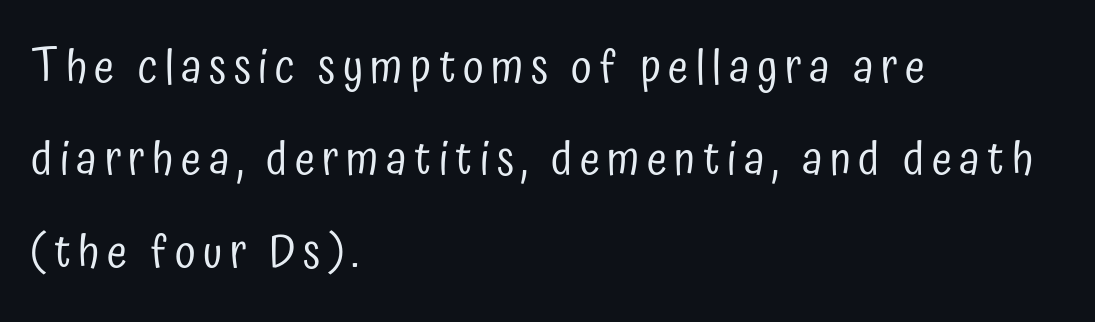
The image shows 46 px regular-weight, condensed sans-serif type, upright; set left-aligned, loose line spacing (2.01x), not underlined; low stroke contrast and a medium x-height.
